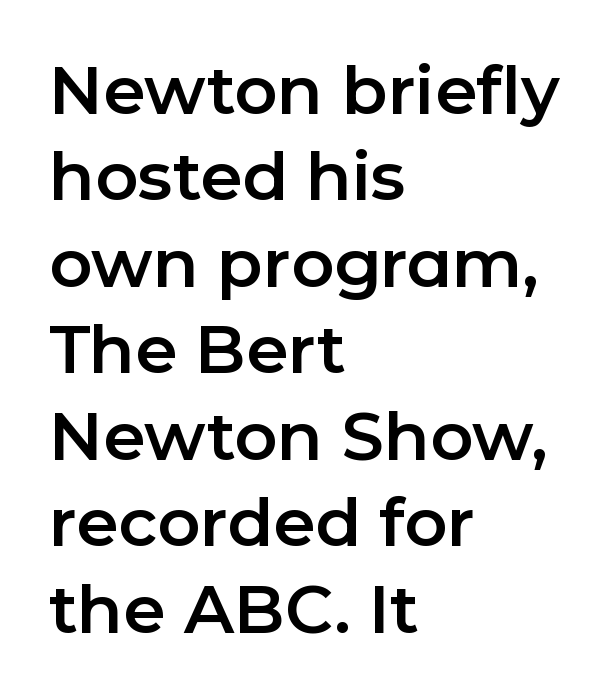
{"serif": "no", "italic": "no", "width": "normal", "stroke_contrast": "low", "x_height": "medium", "monospaced": "no", "underline": "no", "align": "left", "line_spacing": "normal", "line_spacing_ratio": 1.29, "letter_spacing": "normal", "letter_spacing_em": 0.0, "glyph_px": 67}
